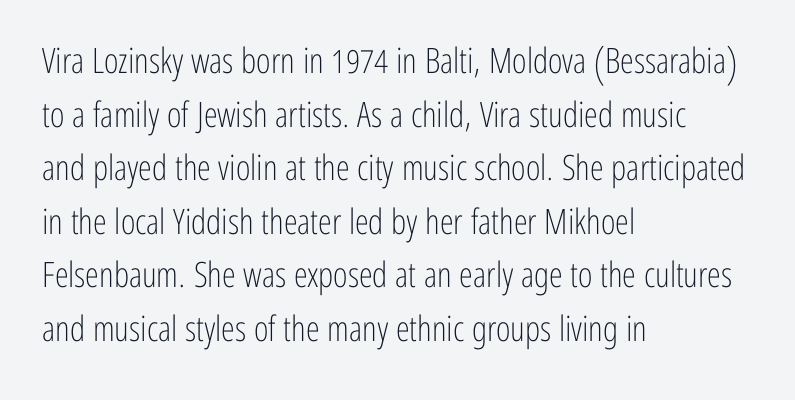
Short note: letters normally spaced. Grotesque or geometric, the face here clearly has no serifs. The block of text has a typical density, with ordinary space between rows. Short and long lines alike share a common starting point at left.
